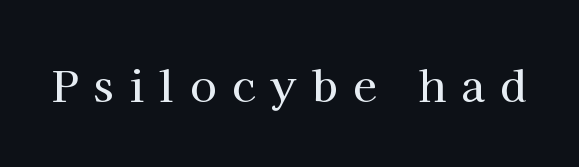
Q: Is the text italic (slanted)? A: No, it is upright.
Q: Is the typeface a serif or a sans-serif typeface? A: Serif.
Q: Is the text underlined? A: No.
Q: Is the spacing between letters normal or unusually wide? A: Unusually wide.
Q: Width (condensed, normal, or wide)? A: Normal.
Q: Stroke contrast? A: High.
Q: x-height? A: Medium.
Q: Monospaced? A: No.
